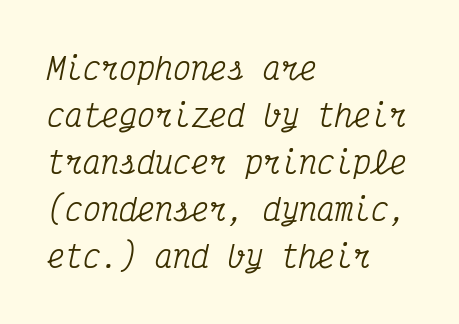
This sample uses an oblique cut, with every glyph tilted off the vertical. Casual observation: everything's shoved over to the left. The tracking reads as untouched default to a designer's eye. The passage shown is not underscored anywhere. The letters carry serifs — small finishing strokes at the ends of their stems.
